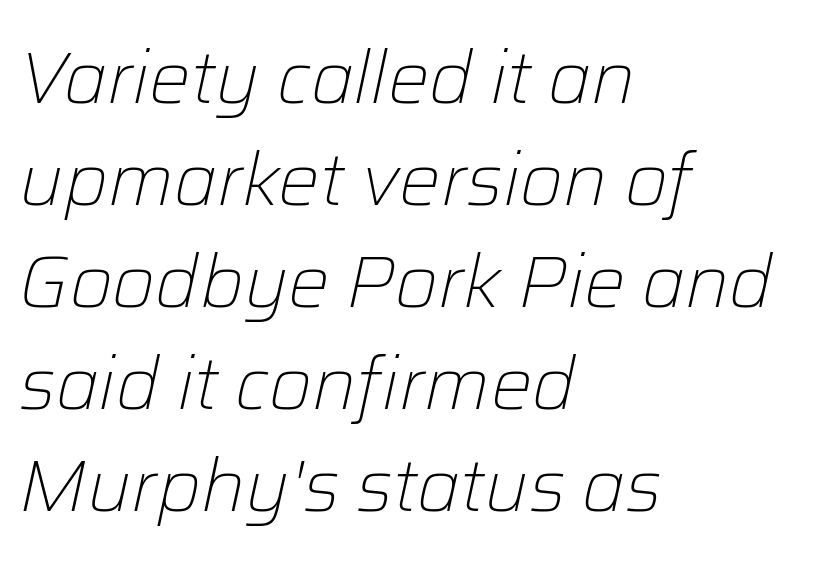
Tall strokes in this sample are angled rather than plumb. Leading matches the norm, producing a regular column. Weight class: somewhere from thin through regular. This rendering uses left alignment, leaving the right contour irregular. The strip under each line holds only bare page. This sample uses plain, unmodified letter spacing.
